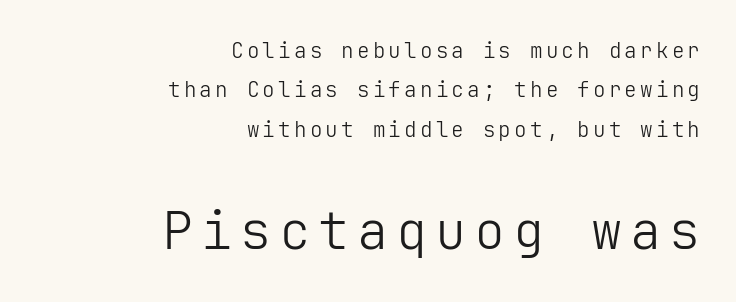
Only glyphs here, with clear space below each row. Ordinary non-slanted type is in use. This sample uses a sans-serif face. The ragged edge is on the left, which tells us the setting is flush right.
